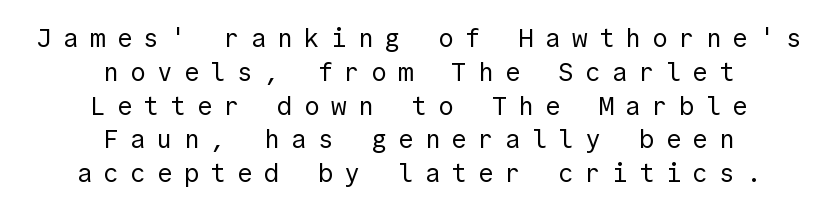
{"italic": "no", "bold": "no", "underline": "no", "align": "center", "line_spacing": "normal", "line_spacing_ratio": 1.3, "letter_spacing": "wide", "letter_spacing_em": 0.43, "glyph_px": 26}
